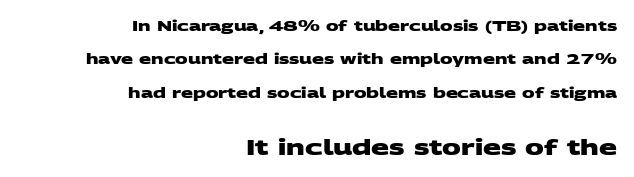
The image shows 21 px bold type; set right-aligned, loose line spacing (2.38x), normal letter spacing, not underlined; the second (bottom) block is 1.5x larger.
